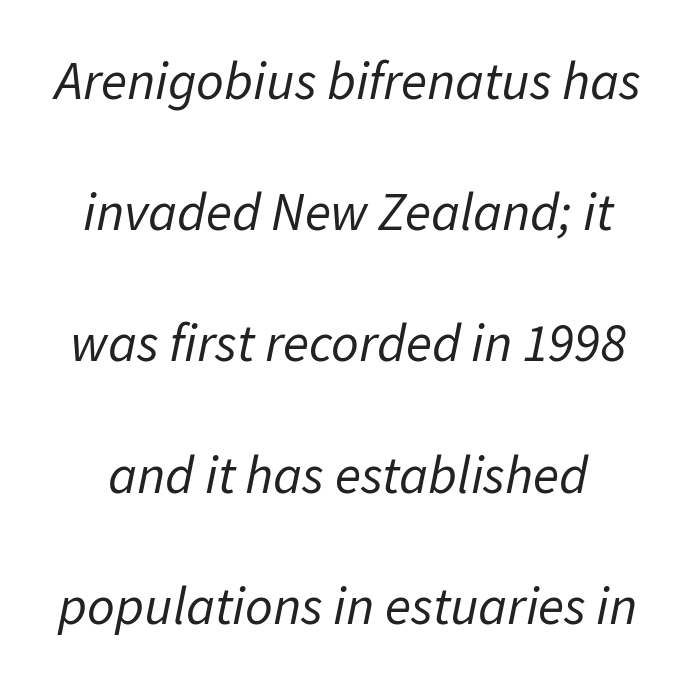
Q: Is the text bold? A: No.
Q: Is the text italic (slanted)? A: Yes, it leans right by about 11 degrees.
Q: Is the text underlined? A: No.
Q: Is the spacing between letters normal or unusually wide? A: Normal.
Q: Is the spacing between lines tight, normal or loose? A: Loose.
Q: Width (condensed, normal, or wide)? A: Normal.
Q: Stroke contrast? A: Low.
Q: x-height? A: Medium.
Q: Monospaced? A: No.
